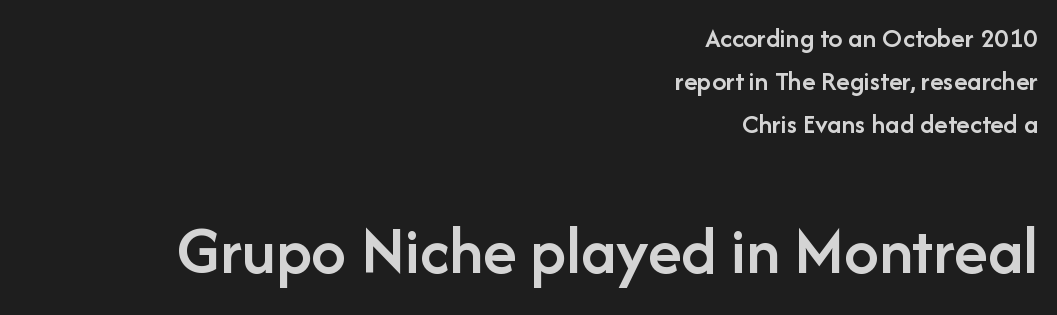
The image shows 69 px semibold sans-serif type, upright; set right-aligned, normal line spacing (1.54x), normal letter spacing, not underlined; the second (bottom) block is 2.46x larger; low stroke contrast and a medium x-height.
